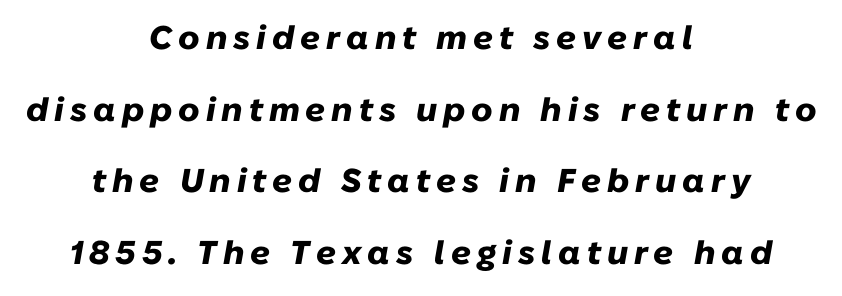
The image shows 33 px heavy type, italic (leaning right); set centered, loose line spacing (2.17x), not underlined; low stroke contrast and a medium x-height.
